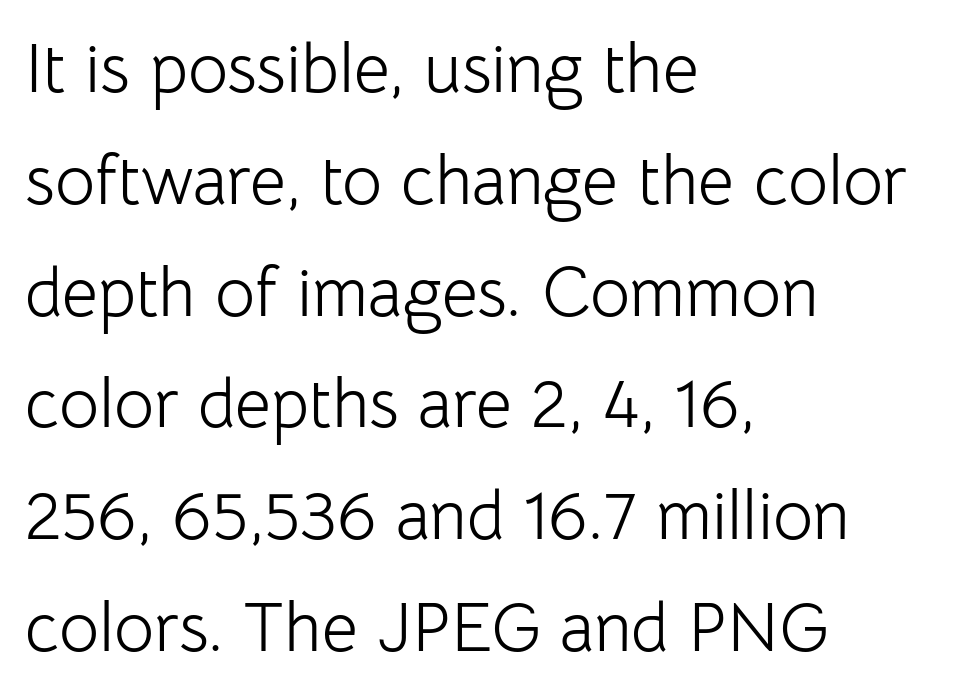
These lines sit exactly where default settings would place them. Upright lettering throughout. Each letter's strokes conclude bluntly, with no projecting serifs. Descenders are the only things crossing below the line. The text block is weighted toward the left margin, trailing off unevenly rightward. This rendering leaves character spacing at its baseline value.
